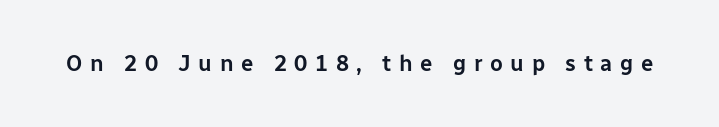
Q: Is the text italic (slanted)? A: No, it is upright.
Q: Is the text underlined? A: No.
Q: Is the spacing between letters normal or unusually wide? A: Unusually wide.
